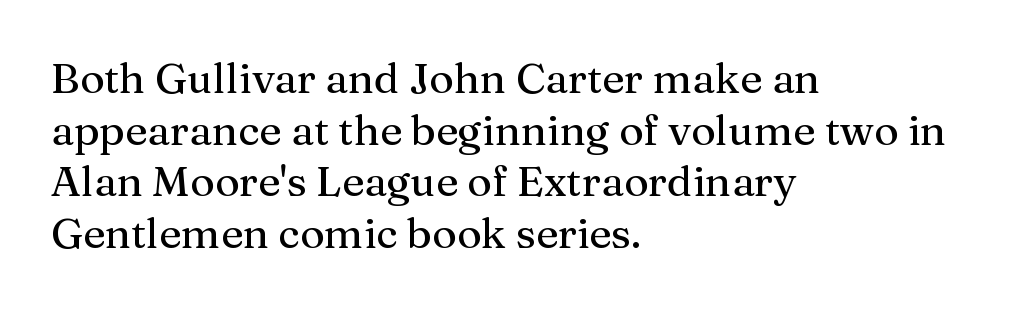
Q: Is the text italic (slanted)? A: No, it is upright.
Q: Is the typeface a serif or a sans-serif typeface? A: Serif.
Q: Is the text underlined? A: No.
Q: How is the paragraph aligned? A: Left-aligned.
Q: Is the spacing between letters normal or unusually wide? A: Normal.
Q: Width (condensed, normal, or wide)? A: Normal.
Q: Stroke contrast? A: Medium.
Q: x-height? A: Medium.
Q: Monospaced? A: No.
